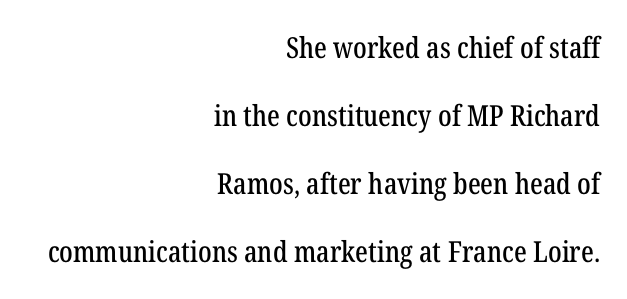
The image shows 29 px condensed serif type, upright; set right-aligned, loose line spacing (2.35x), normal letter spacing, not underlined; low stroke contrast and a medium x-height.
